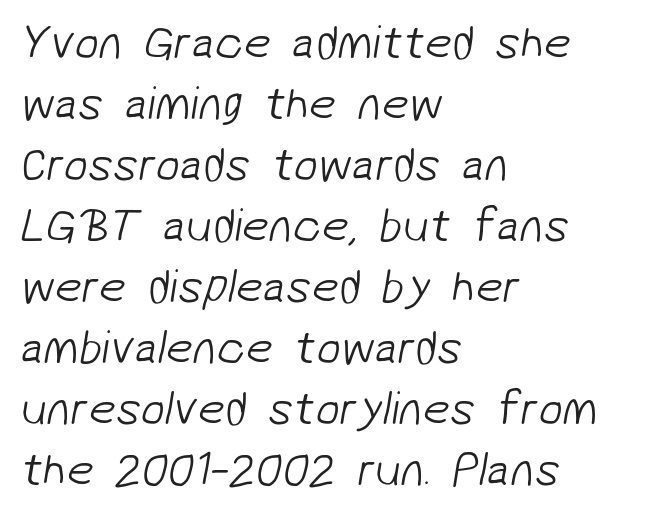
Q: Is the text bold? A: No.
Q: Is the typeface a serif or a sans-serif typeface? A: Sans-serif.
Q: Is the text underlined? A: No.
Q: How is the paragraph aligned? A: Left-aligned.
Q: Is the spacing between letters normal or unusually wide? A: Normal.
Q: Is the spacing between lines tight, normal or loose? A: Normal.
Q: Width (condensed, normal, or wide)? A: Normal.
Q: Stroke contrast? A: Low.
Q: x-height? A: Medium.
Q: Monospaced? A: No.
